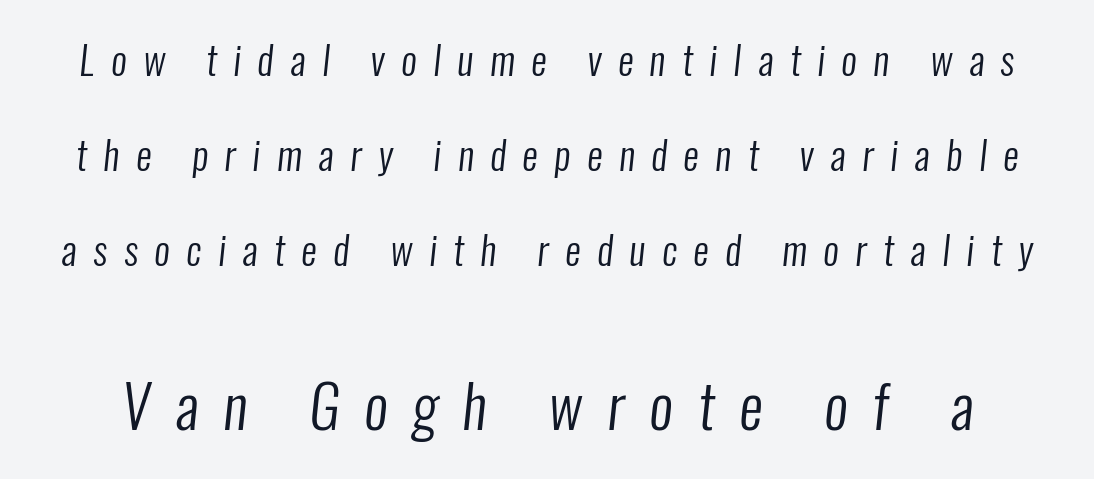
Q: Is the text bold? A: No.
Q: Is the typeface a serif or a sans-serif typeface? A: Sans-serif.
Q: Is the text underlined? A: No.
Q: Is the spacing between letters normal or unusually wide? A: Unusually wide.
Q: Is the spacing between lines tight, normal or loose? A: Loose.
Q: Which block of text is set in a larger size, the first (top) or the second (bottom)? A: The second (bottom) one.
Q: Width (condensed, normal, or wide)? A: Condensed.
Q: Stroke contrast? A: Low.
Q: x-height? A: Medium.
Q: Monospaced? A: No.
